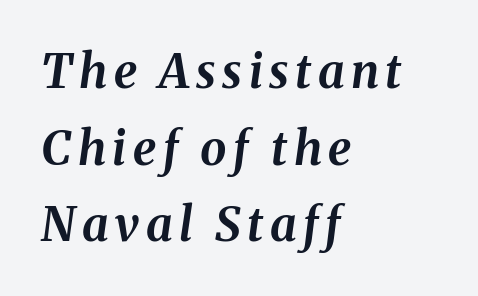
Q: Is the text bold? A: Yes.
Q: Is the text italic (slanted)? A: Yes, it leans right by about 8 degrees.
Q: Is the text underlined? A: No.
Q: How is the paragraph aligned? A: Left-aligned.
Q: Is the spacing between lines tight, normal or loose? A: Normal.
Q: Width (condensed, normal, or wide)? A: Normal.
Q: Stroke contrast? A: Medium.
Q: x-height? A: Medium.
Q: Monospaced? A: No.
